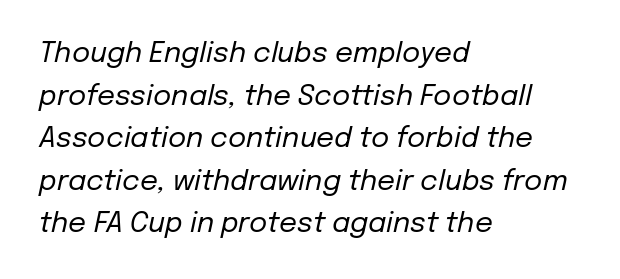
Q: Is the text bold? A: No.
Q: Is the text italic (slanted)? A: Yes, it leans right by about 12 degrees.
Q: Is the text underlined? A: No.
Q: How is the paragraph aligned? A: Left-aligned.
Q: Is the spacing between letters normal or unusually wide? A: Normal.
Q: Is the spacing between lines tight, normal or loose? A: Normal.
Q: Width (condensed, normal, or wide)? A: Normal.
Q: Stroke contrast? A: Low.
Q: x-height? A: Medium.
Q: Monospaced? A: No.
